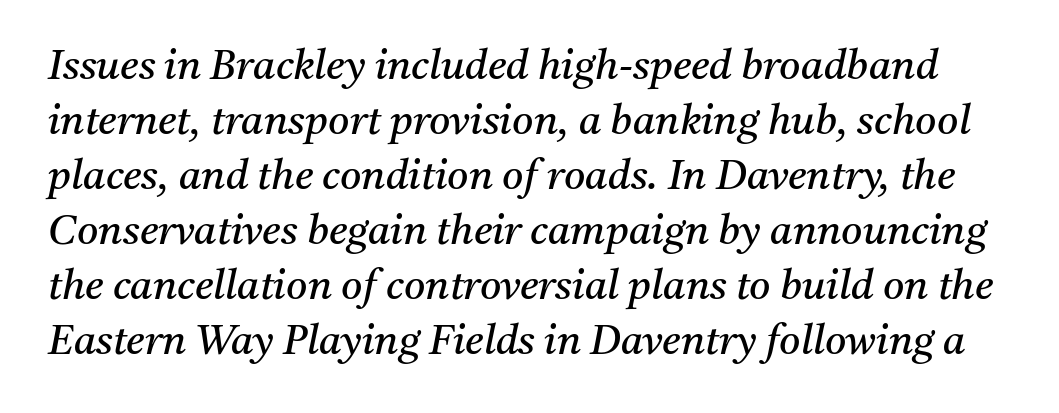
Character widths vary here, with narrow letters taking less room than wide ones. The letters sit at their default tracking, neither squeezed nor spread. A typesetter would call this leading conventional body-copy spacing. The text was rendered using a seriffed face with decorative stroke endings. Any mark beneath the type? The region is blank.
